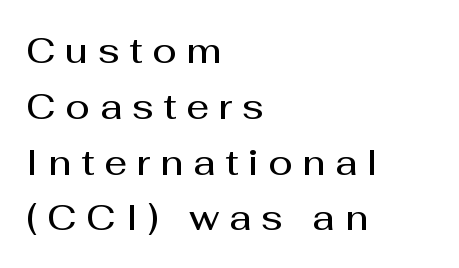
Stroke terminals: plain, sans-serif. Unmarked baselines from the first word to the last. The paragraph has a hard left edge and a soft right edge. A semibold gives these letters moderate extra thickness, short of bold.
